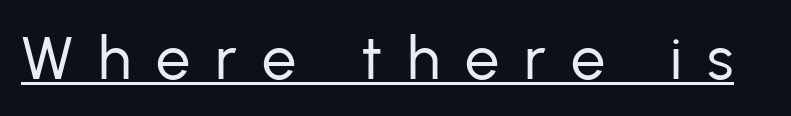
Vertical stems look standard width or narrower in stroke. Type style note: lacks serifs. In terms of posture, this sample is upright. Spacing verdict: proportional, widths tailored to each character. This rendering features underlined lettering.
